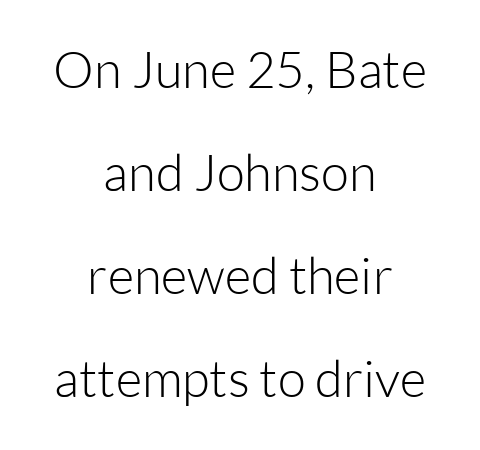
Underline: absent. The letters stand upright; this is a roman face. The designer went with a sans here, leaving each stem footless. One glance says open: line gaps are wider than usual.
